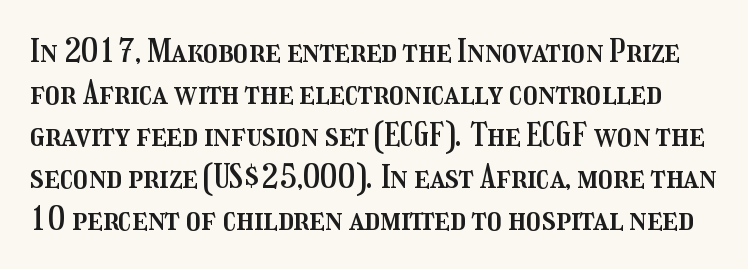
The image shows 33 px condensed type, upright; set normal line spacing (1.27x), normal letter spacing, not underlined; medium stroke contrast and a medium x-height.
